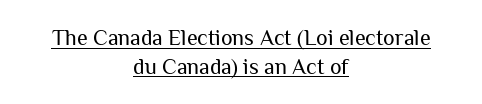
The image shows 22 px text type, upright; set centered, normal line spacing (1.3x), normal letter spacing, underlined.
